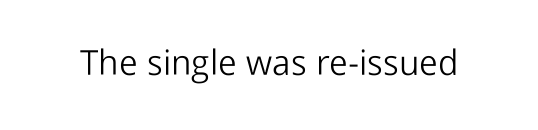
{"serif": "no", "italic": "no", "bold": "no", "weight": "light", "width": "normal", "stroke_contrast": "low", "x_height": "medium", "monospaced": "no", "underline": "no", "letter_spacing": "normal", "letter_spacing_em": 0.0, "glyph_px": 35}
